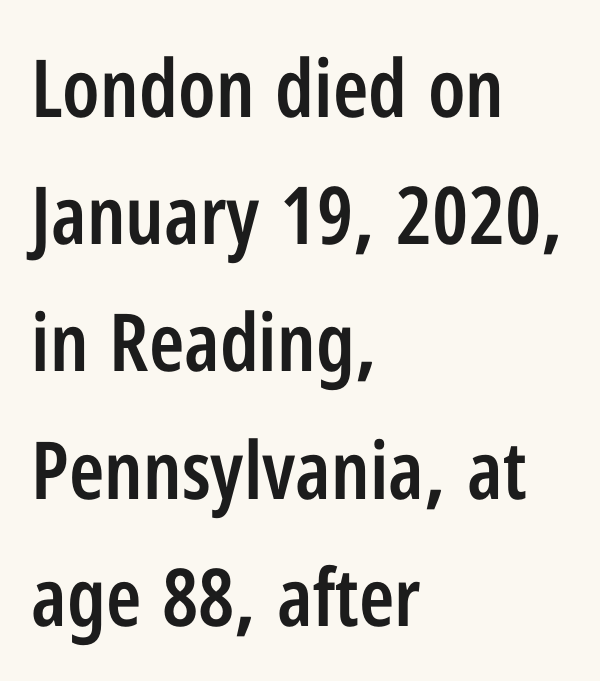
Q: Is the text bold? A: Semi-bold.
Q: Is the text italic (slanted)? A: No, it is upright.
Q: Is the typeface a serif or a sans-serif typeface? A: Sans-serif.
Q: Is the text underlined? A: No.
Q: How is the paragraph aligned? A: Left-aligned.
Q: Is the spacing between letters normal or unusually wide? A: Normal.
Q: Is the spacing between lines tight, normal or loose? A: Normal.
Q: Width (condensed, normal, or wide)? A: Condensed.
Q: Stroke contrast? A: Low.
Q: x-height? A: Medium.
Q: Monospaced? A: No.
